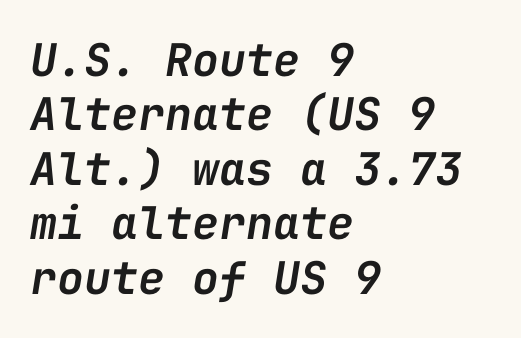
Each row of text sits above clean, open space. Its strokes are somewhat broadened, the hallmark of semibold type. Monospaced: the letters line up in strict vertical columns. The passage is arranged the way most books set body copy — flush left. Style check: oblique.
